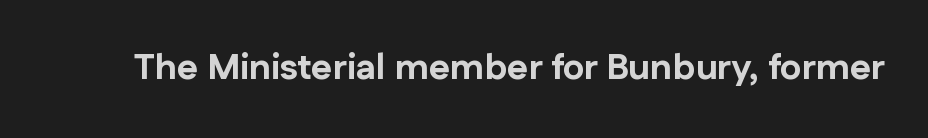
{"serif": "no", "italic": "no", "bold": "yes", "weight": "bold", "width": "normal", "stroke_contrast": "low", "x_height": "medium", "monospaced": "no", "underline": "no", "letter_spacing": "normal", "letter_spacing_em": 0.0, "glyph_px": 36}
